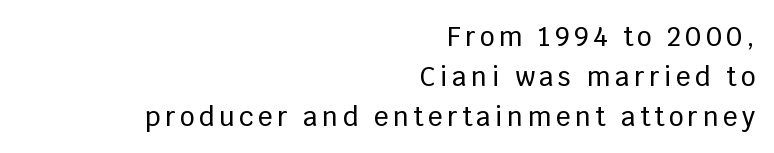
Q: Is the text italic (slanted)? A: No, it is upright.
Q: Is the text underlined? A: No.
Q: How is the paragraph aligned? A: Right-aligned.
Q: Is the spacing between lines tight, normal or loose? A: Normal.
